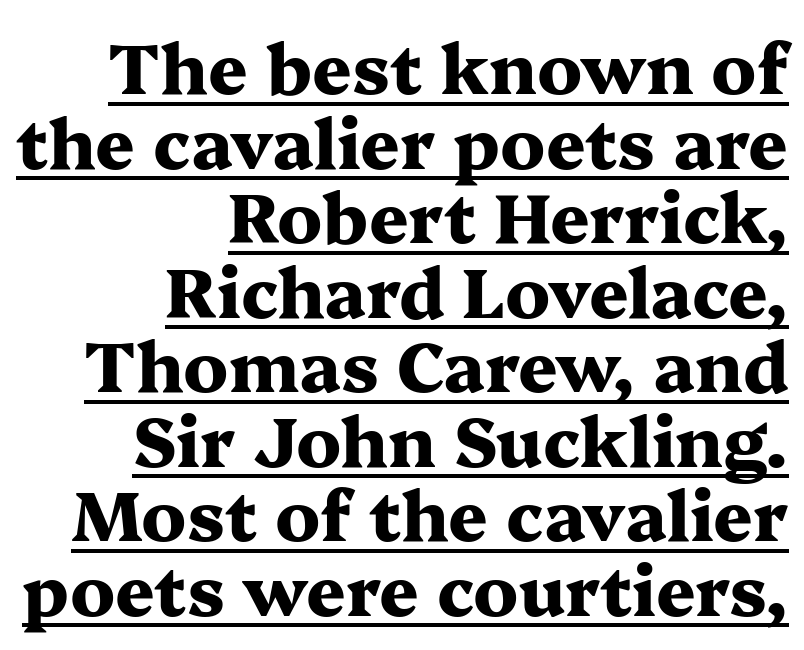
Examine the stroke ends and you'll spot serifs. The sample has been set heavy, in full bold. Character widths vary here, with narrow letters taking less room than wide ones. These characters rest on top of a visible drawn line.
